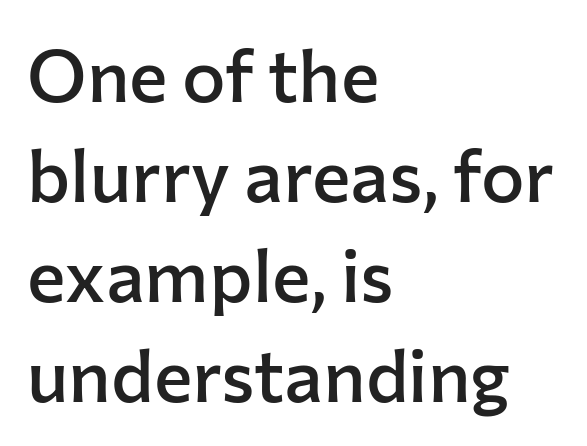
{"serif": "no", "italic": "no", "bold": "semi", "weight": "semibold", "width": "normal", "stroke_contrast": "low", "x_height": "medium", "monospaced": "no", "underline": "no", "align": "left", "line_spacing": "normal", "line_spacing_ratio": 1.37, "letter_spacing": "normal", "letter_spacing_em": 0.0, "glyph_px": 73}
